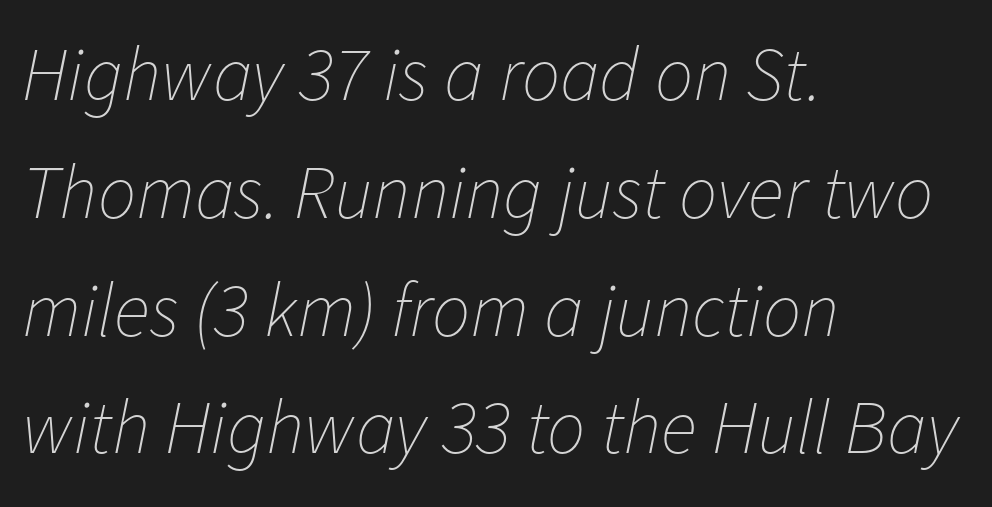
Would a proofreader flag this as italicized? Yes. The horizontal fit of the characters is conventional and even. Here the designer chose a conventional face with non-uniform glyph widths. Rule under the text: the space is simply empty. Heft: none added — not bold. Quick note: interline space is typical.
